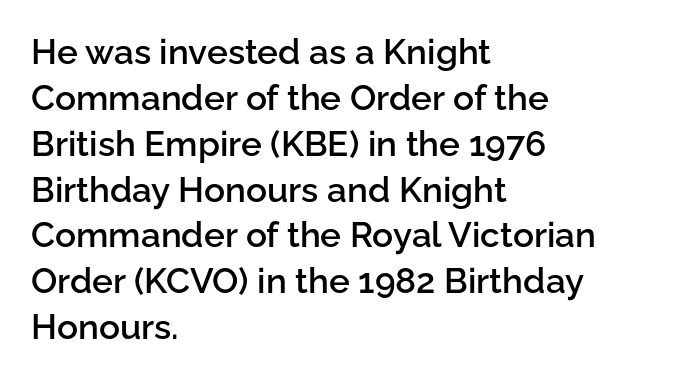
Which margin do the lines hug? The left one — the right edge is uneven. The passage shown has conventional tracking throughout. The letters stand straight up with perfectly vertical stems. As a designer I'd log this as weight 600, semibold. Spacing verdict: proportional, widths tailored to each character. The rows are spaced the way most documents space them.
